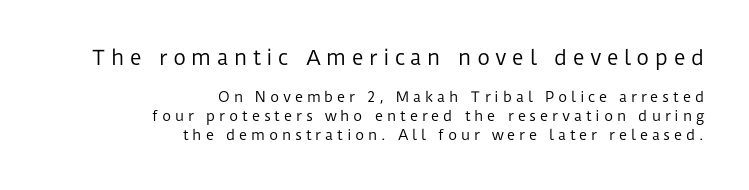
Style check: upright. The space directly below the letters is spotless. The setting favours the right margin, as signatures and pull-quotes sometimes do. The designer gave the opening block more size than the closing block. The face used here is rendered with a markedly widened letterfit. Stems and bowls with no extra thickness — not bold.
